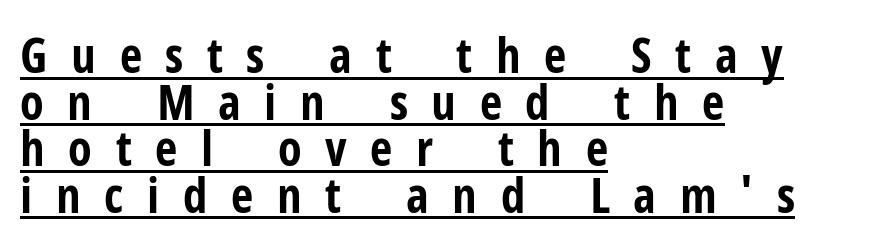
The image shows 49 px bold, condensed sans-serif type, upright; set left-aligned, tight line spacing (0.95x), unusually wide letter spacing (+0.48 em), underlined; low stroke contrast and a medium x-height.
